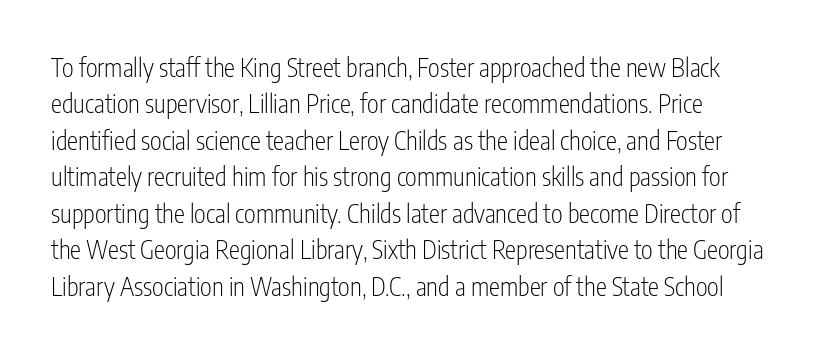
The image shows 25 px text type, upright; set normal line spacing (1.46x), normal letter spacing, not underlined.
